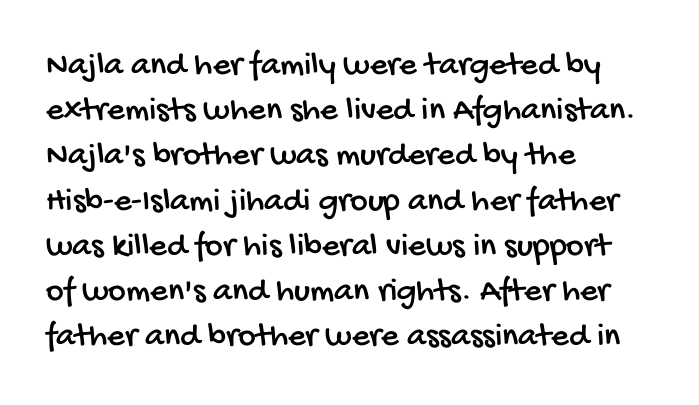
Proportional: the letters do not fall into vertical columns. Each row of text sits above clean, open space. You could call the tracking neutral — neither tight nor loose. Grotesque or geometric, the face here clearly has no serifs. Is there much room between lines? A standard amount, neither cramped nor airy.
